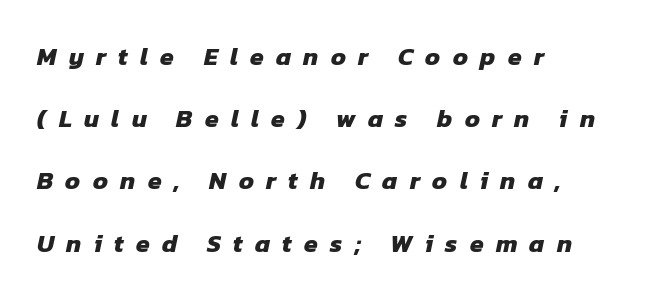
Q: Is the text bold? A: Yes.
Q: Is the text underlined? A: No.
Q: How is the paragraph aligned? A: Left-aligned.
Q: Is the spacing between letters normal or unusually wide? A: Unusually wide.
Q: Is the spacing between lines tight, normal or loose? A: Loose.
